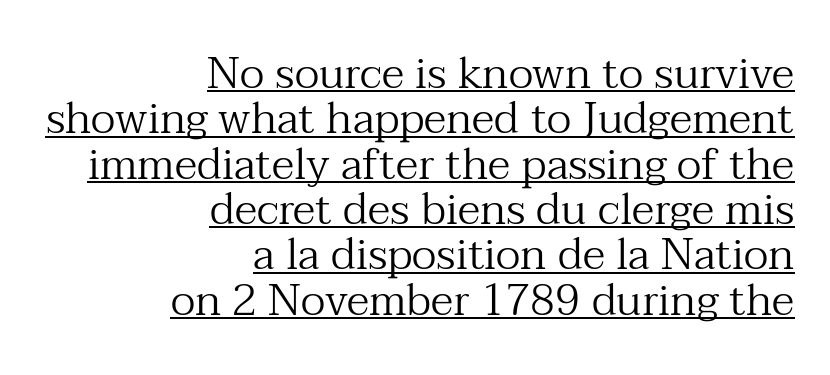
Q: Is the text bold? A: No.
Q: Is the text italic (slanted)? A: No, it is upright.
Q: Is the typeface a serif or a sans-serif typeface? A: Serif.
Q: Is the text underlined? A: Yes.
Q: How is the paragraph aligned? A: Right-aligned.
Q: Is the spacing between letters normal or unusually wide? A: Normal.
Q: Is the spacing between lines tight, normal or loose? A: Tight.
Q: Width (condensed, normal, or wide)? A: Normal.
Q: Stroke contrast? A: Medium.
Q: x-height? A: Medium.
Q: Monospaced? A: No.
